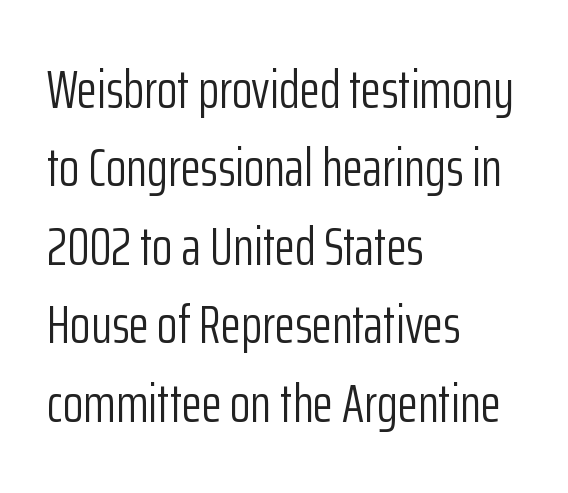
Q: Is the text bold? A: No.
Q: Is the text italic (slanted)? A: No, it is upright.
Q: Is the typeface a serif or a sans-serif typeface? A: Sans-serif.
Q: Is the text underlined? A: No.
Q: How is the paragraph aligned? A: Left-aligned.
Q: Is the spacing between letters normal or unusually wide? A: Normal.
Q: Is the spacing between lines tight, normal or loose? A: Normal.
Q: Width (condensed, normal, or wide)? A: Condensed.
Q: Stroke contrast? A: Low.
Q: x-height? A: Medium.
Q: Monospaced? A: No.
